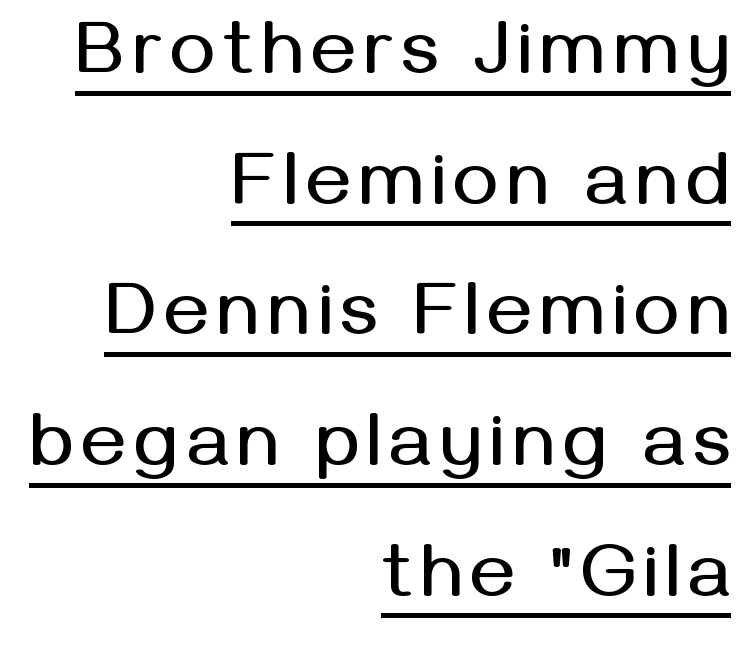
Think of a printed novel: that variable character pitch is what you see here. Teacher's note: observe the even right margin — that is flush-right alignment. This is sans-serif lettering, the kind often seen on screens and signage. The sample's only ornament is a line tracing under the words. Vertical strokes here are truly vertical.
